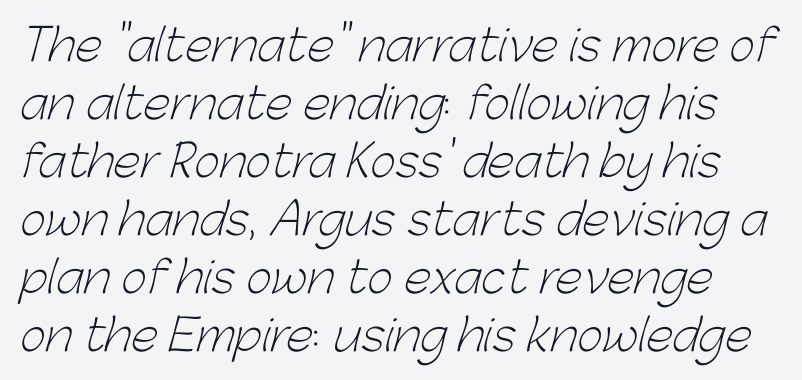
The image shows 44 px light sans-serif type; set normal line spacing (1.32x), normal letter spacing, not underlined; low stroke contrast and a medium x-height.
